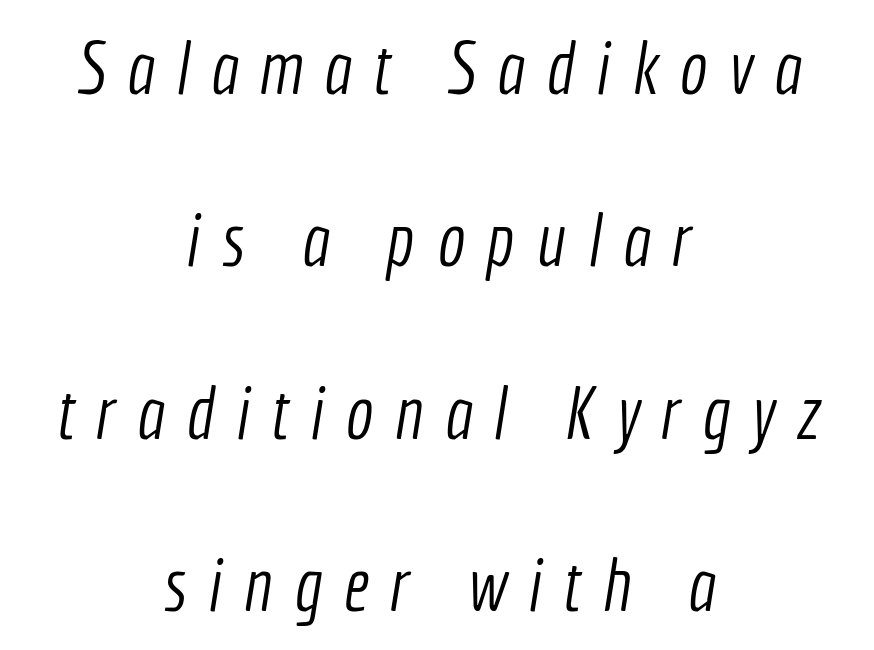
The face used here is a sans, in the tradition of grotesques and geometrics. Looks like regular typesetting: each glyph gets only the width it needs. This is not heavy type; no bold has been used. Regarding leading, the lines here are spaced well apart.
